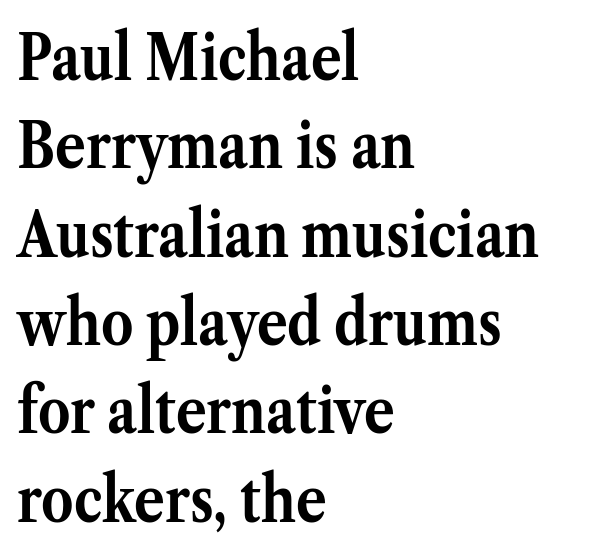
Q: Is the text bold? A: Yes.
Q: Is the text italic (slanted)? A: No, it is upright.
Q: Is the typeface a serif or a sans-serif typeface? A: Serif.
Q: Is the text underlined? A: No.
Q: How is the paragraph aligned? A: Left-aligned.
Q: Is the spacing between letters normal or unusually wide? A: Normal.
Q: Is the spacing between lines tight, normal or loose? A: Normal.
Q: Width (condensed, normal, or wide)? A: Normal.
Q: Stroke contrast? A: Medium.
Q: x-height? A: Medium.
Q: Monospaced? A: No.
